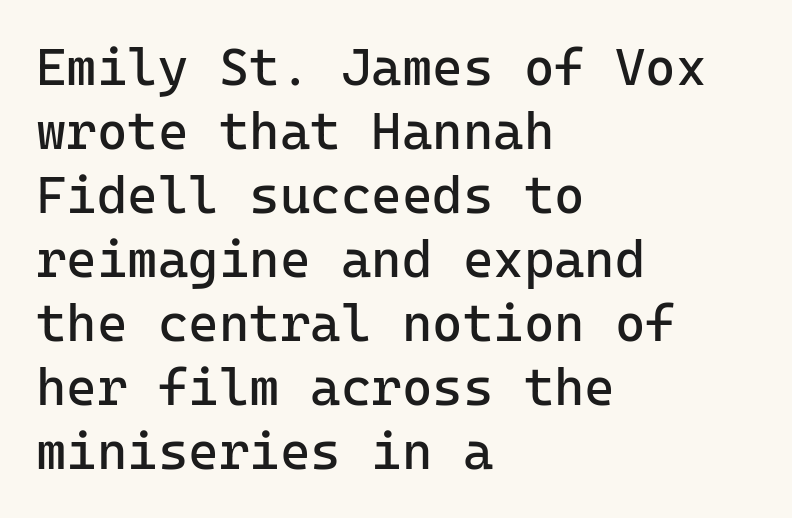
The image shows 52 px regular-weight sans-serif type, upright, monospaced; set left-aligned, line spacing 1.23x, normal letter spacing, not underlined; low stroke contrast and a medium x-height.
